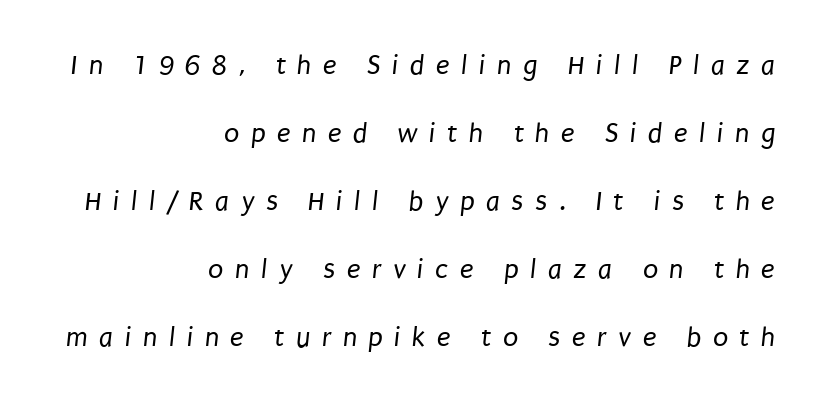
The strip under each line holds only bare page. The letters advance in unequal steps, a hallmark of proportional type. The lines are spread far apart with generous leading. Weight: regular or lighter.
